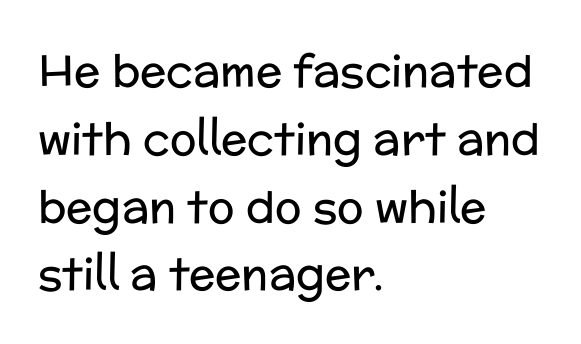
{"serif": "no", "italic": "no", "bold": "no", "weight": "regular", "width": "normal", "stroke_contrast": "low", "x_height": "medium", "monospaced": "no", "underline": "no", "align": "left", "line_spacing": "normal", "line_spacing_ratio": 1.54, "letter_spacing": "normal", "letter_spacing_em": 0.0, "glyph_px": 44}
